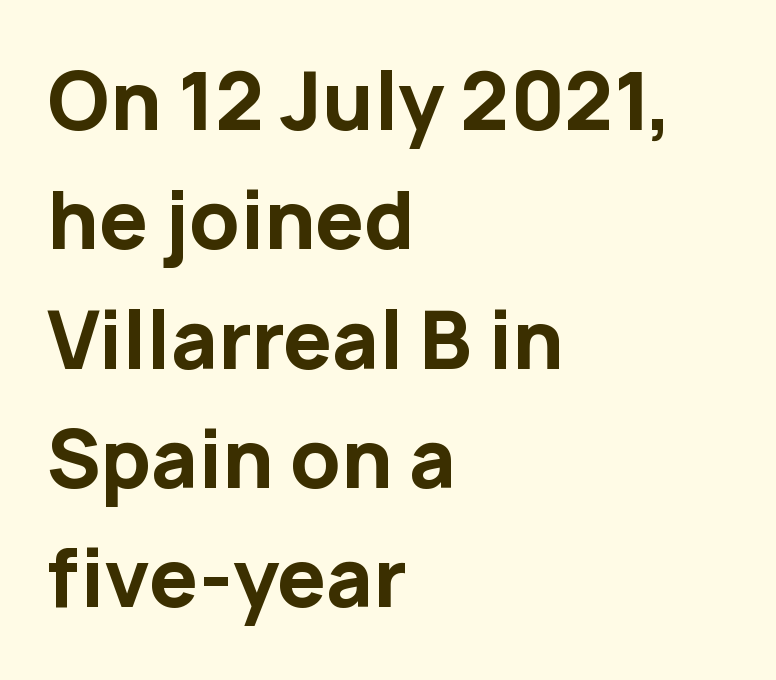
The image shows 78 px bold sans-serif type, upright; set left-aligned, normal line spacing (1.53x), normal letter spacing, not underlined; low stroke contrast and a medium x-height.
